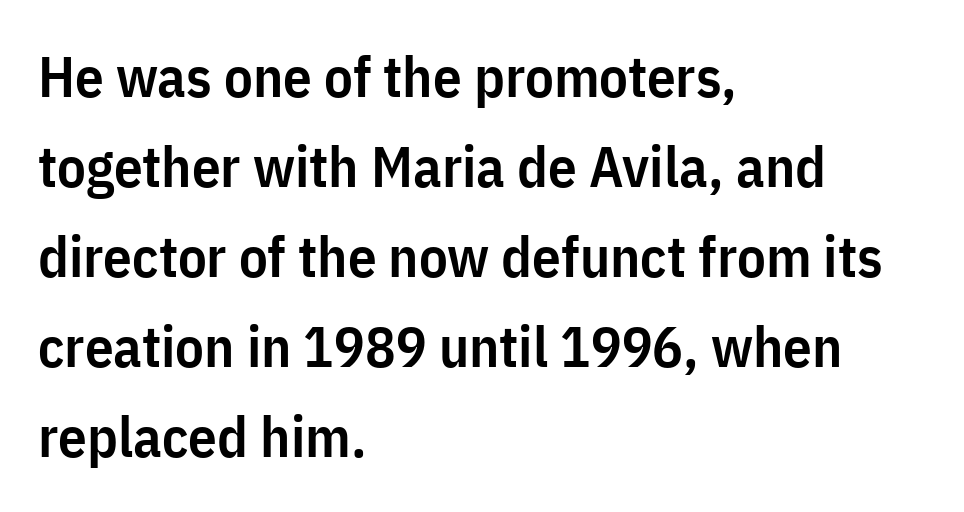
Each line starts at the same left margin while the right side varies. Any mark beneath the type? The region is blank. These words are printed semibold, heavier than regular yet not bold. These lines are rendered in a variable-pitch font. Spacing between characters is what you'd get straight out of the box.
